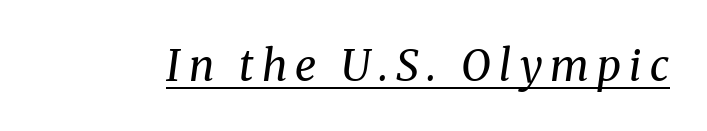
Small tapered or slab feet sit at the stroke ends, so this counts as serif. Beneath each row of characters lies a ruled line. Here the designer chose a conventional face with non-uniform glyph widths. Observe the lean: these are italic letterforms.
